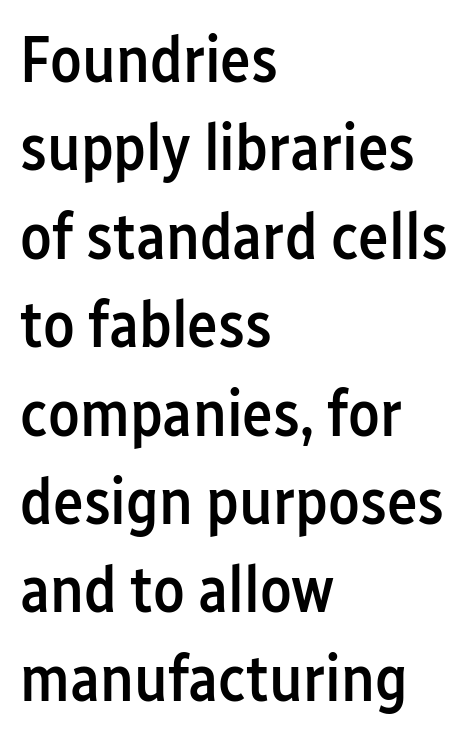
Q: Is the text bold? A: Semi-bold.
Q: Is the text italic (slanted)? A: No, it is upright.
Q: Is the typeface a serif or a sans-serif typeface? A: Sans-serif.
Q: Is the text underlined? A: No.
Q: How is the paragraph aligned? A: Left-aligned.
Q: Is the spacing between letters normal or unusually wide? A: Normal.
Q: Is the spacing between lines tight, normal or loose? A: Normal.
Q: Width (condensed, normal, or wide)? A: Condensed.
Q: Stroke contrast? A: Low.
Q: x-height? A: Medium.
Q: Monospaced? A: No.
